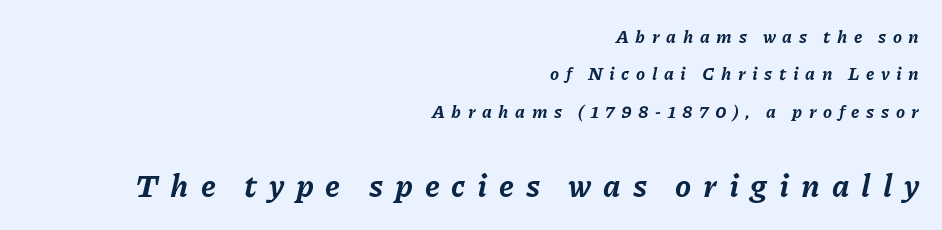
The image shows 32 px bold type, italic (leaning right); set right-aligned, loose line spacing (2.08x), unusually wide letter spacing (+0.37 em), not underlined; the second (bottom) block is 1.78x larger; low stroke contrast and a medium x-height.
